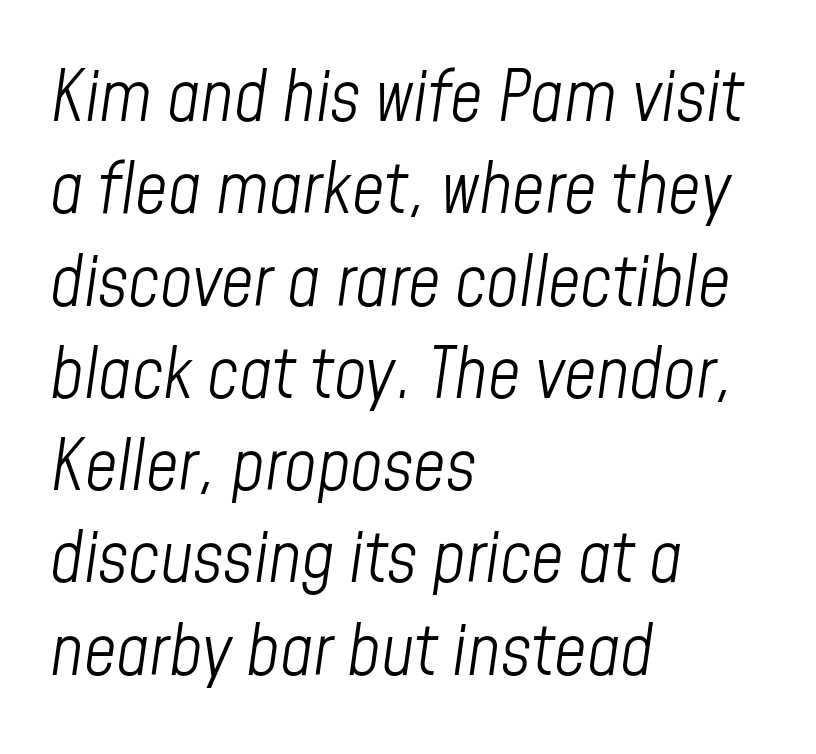
The image shows 71 px light, condensed type, italic (leaning right); set left-aligned, normal line spacing (1.3x), normal letter spacing, not underlined; low stroke contrast and a medium x-height.
